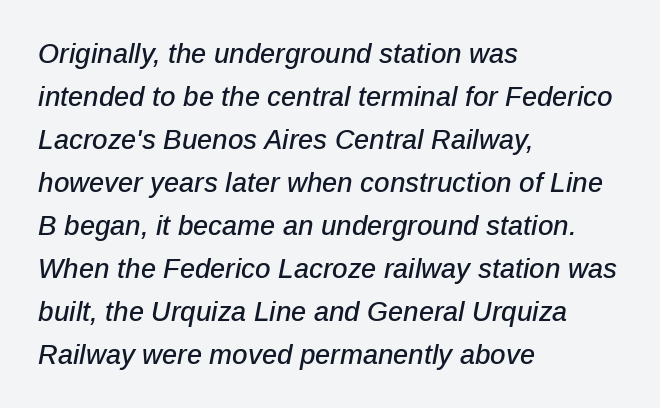
Q: Is the text italic (slanted)? A: Yes, it leans right by about 12 degrees.
Q: Is the text underlined? A: No.
Q: How is the paragraph aligned? A: Left-aligned.
Q: Is the spacing between letters normal or unusually wide? A: Normal.
Q: Is the spacing between lines tight, normal or loose? A: Normal.
